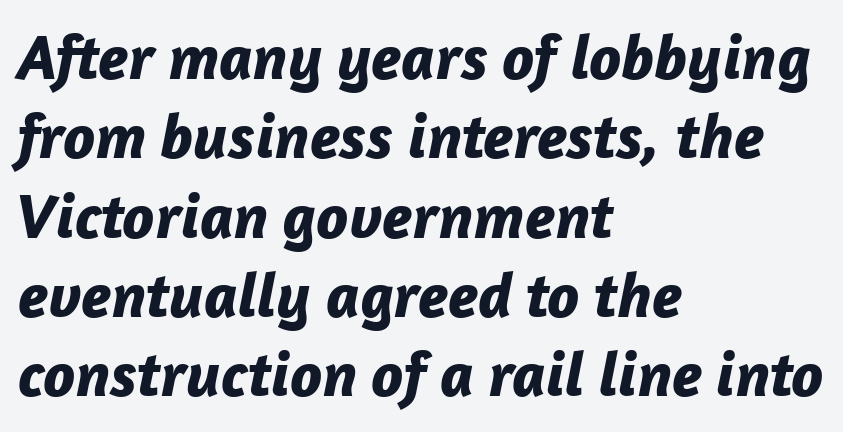
The image shows 64 px bold type, italic (leaning right); set left-aligned, line spacing 1.24x, normal letter spacing, not underlined; low stroke contrast and a medium x-height.
